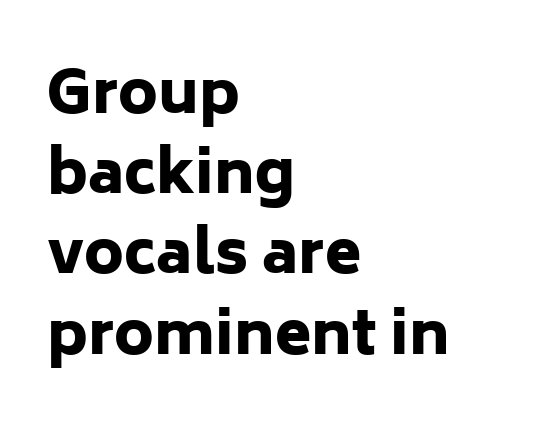
{"serif": "no", "italic": "no", "bold": "yes", "weight": "heavy", "width": "normal", "stroke_contrast": "low", "x_height": "medium", "monospaced": "no", "underline": "no", "align": "left", "line_spacing": "normal", "line_spacing_ratio": 1.36, "letter_spacing": "normal", "letter_spacing_em": 0.0, "glyph_px": 59}
